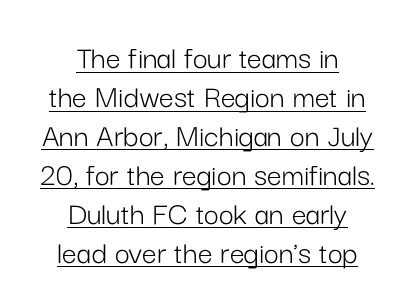
Q: Is the text bold? A: No.
Q: Is the text italic (slanted)? A: No, it is upright.
Q: Is the typeface a serif or a sans-serif typeface? A: Sans-serif.
Q: Is the text underlined? A: Yes.
Q: How is the paragraph aligned? A: Centered.
Q: Is the spacing between letters normal or unusually wide? A: Normal.
Q: Width (condensed, normal, or wide)? A: Normal.
Q: Stroke contrast? A: Low.
Q: x-height? A: Medium.
Q: Monospaced? A: No.
